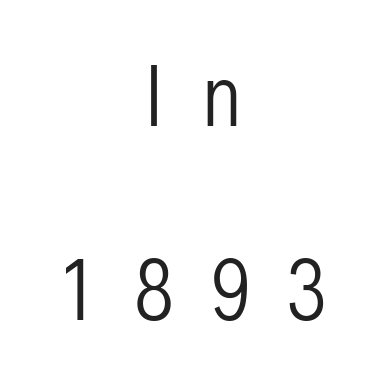
{"serif": "no", "italic": "no", "bold": "no", "weight": "regular", "width": "condensed", "stroke_contrast": "low", "x_height": "medium", "monospaced": "no", "underline": "no", "align": "center", "line_spacing": "loose", "line_spacing_ratio": 2.49, "letter_spacing": "wide", "letter_spacing_em": 0.49, "glyph_px": 78}
